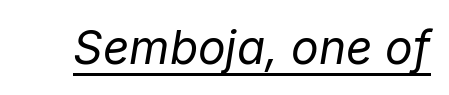
Is this a heavy cut? Hardly; it is regular or lighter. A rule runs beneath these lines of type. The gaps between neighbouring characters are ordinary and unremarkable. Is the type slanted? Yes — the strokes lean at a clear angle.
